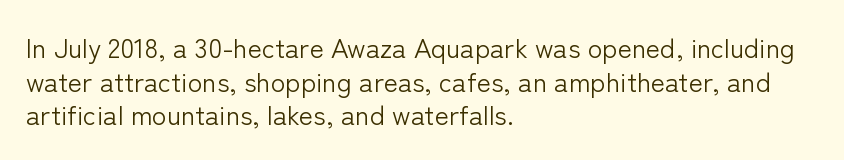
Whoever set this chose a conventional vertical rhythm. Each stroke keeps to a modest, everyday thickness or less. Is there any slant? The stems are plumb. Any mark beneath the type? The region is blank. Horizontal alignment here is leftward, the default for most running prose.
